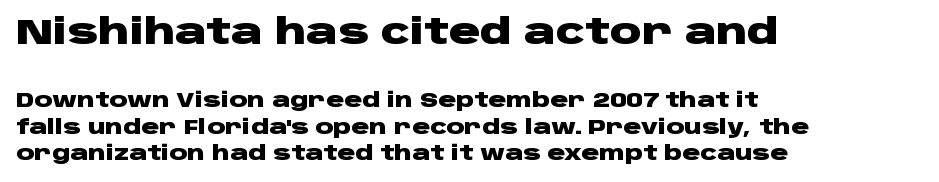
Q: Is the text bold? A: Yes.
Q: Is the text italic (slanted)? A: No, it is upright.
Q: Is the typeface a serif or a sans-serif typeface? A: Sans-serif.
Q: Is the text underlined? A: No.
Q: How is the paragraph aligned? A: Left-aligned.
Q: Is the spacing between letters normal or unusually wide? A: Normal.
Q: Is the spacing between lines tight, normal or loose? A: Normal.
Q: Which block of text is set in a larger size, the first (top) or the second (bottom)? A: The first (top) one.
Q: Width (condensed, normal, or wide)? A: Wide.
Q: Stroke contrast? A: Low.
Q: x-height? A: Large.
Q: Monospaced? A: No.
